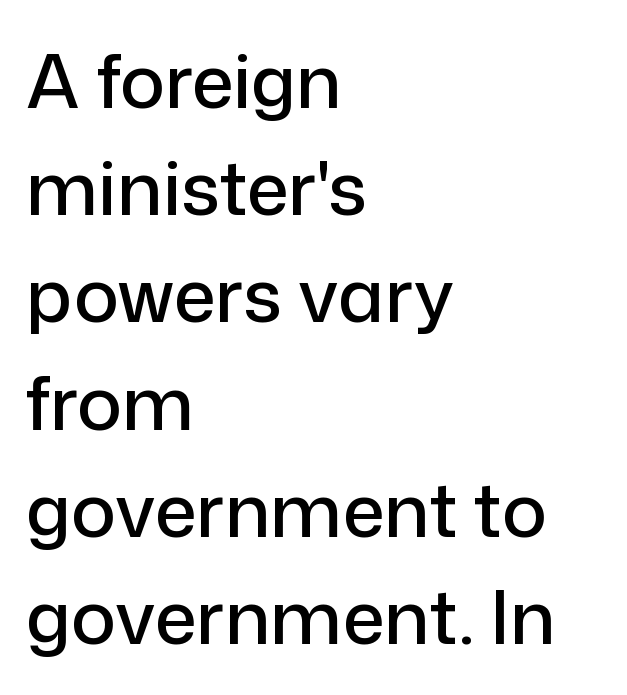
The image shows 75 px sans-serif type, upright; set left-aligned, normal line spacing (1.43x), normal letter spacing, not underlined; low stroke contrast and a medium x-height.
